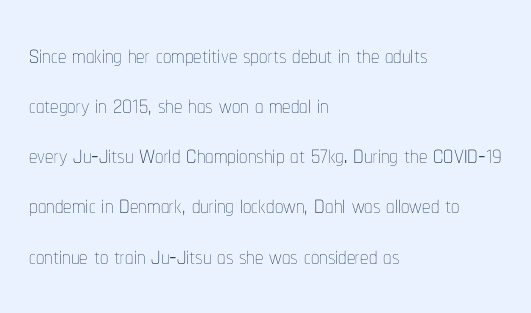
{"italic": "no", "bold": "no", "weight": "thin", "width": "condensed", "stroke_contrast": "low", "x_height": "medium", "monospaced": "no", "underline": "no", "align": "left", "line_spacing": "normal", "line_spacing_ratio": 1.52, "letter_spacing": "normal", "letter_spacing_em": 0.0, "glyph_px": 33}
